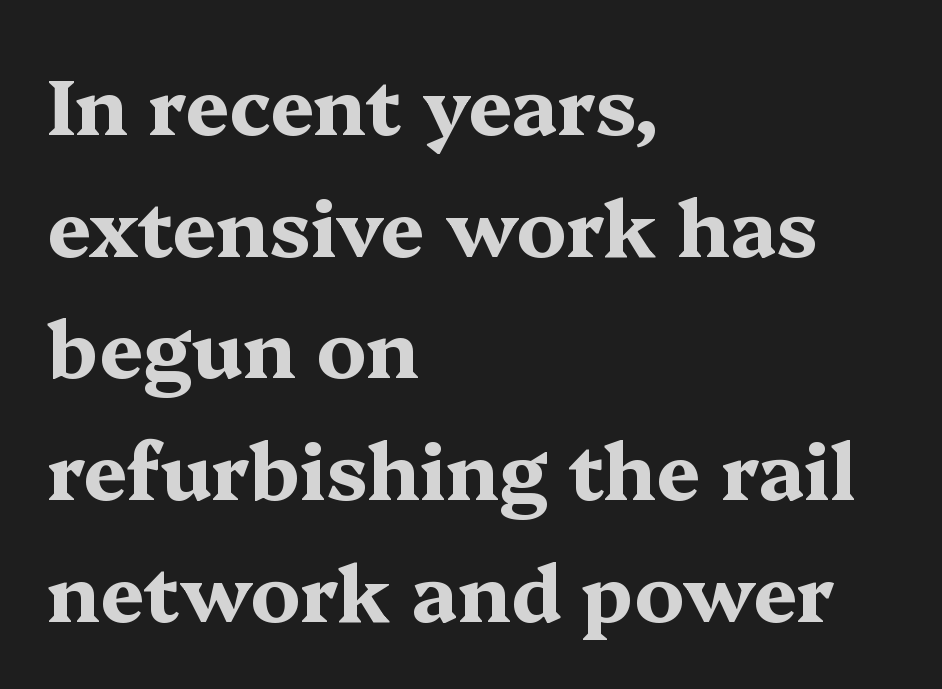
Q: Is the text bold? A: Yes.
Q: Is the text italic (slanted)? A: No, it is upright.
Q: Is the typeface a serif or a sans-serif typeface? A: Serif.
Q: Is the text underlined? A: No.
Q: How is the paragraph aligned? A: Left-aligned.
Q: Is the spacing between letters normal or unusually wide? A: Normal.
Q: Is the spacing between lines tight, normal or loose? A: Normal.
Q: Width (condensed, normal, or wide)? A: Wide.
Q: Stroke contrast? A: Medium.
Q: x-height? A: Medium.
Q: Monospaced? A: No.
